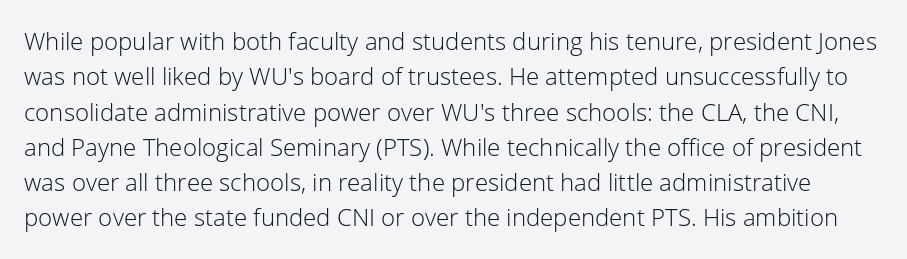
The image shows 24 px text type, upright; set normal line spacing (1.47x), normal letter spacing, not underlined.
